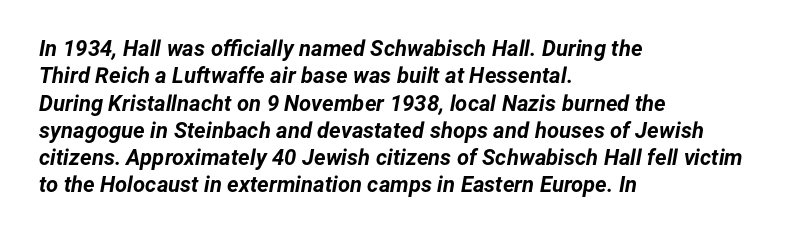
{"italic": "yes", "lean": "right", "slant_degrees": 12, "bold": "yes", "underline": "no", "align": "left", "line_spacing_ratio": 1.24, "letter_spacing": "normal", "letter_spacing_em": 0.0, "glyph_px": 22}
